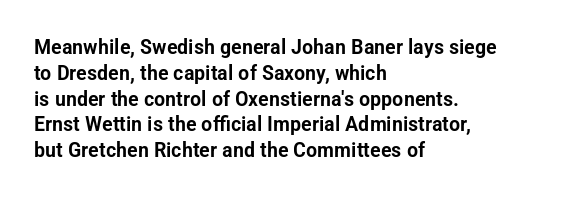
{"italic": "no", "underline": "no", "align": "left", "line_spacing_ratio": 1.23, "letter_spacing": "normal", "letter_spacing_em": 0.0, "glyph_px": 21}
